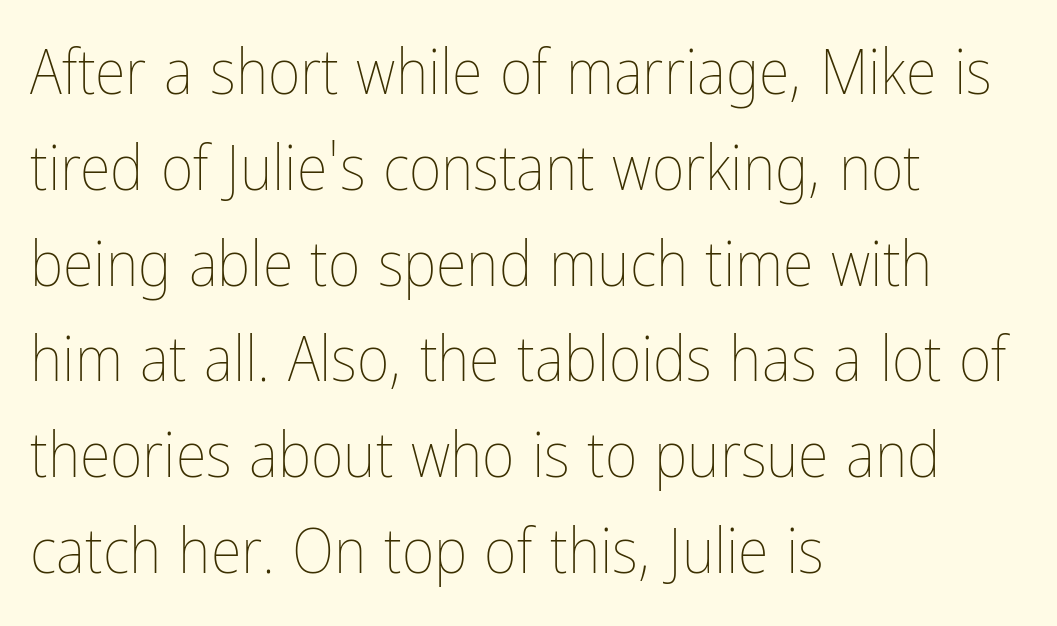
The image shows 63 px thin, condensed type, upright; set left-aligned, normal line spacing (1.52x), normal letter spacing, not underlined; low stroke contrast and a medium x-height.
